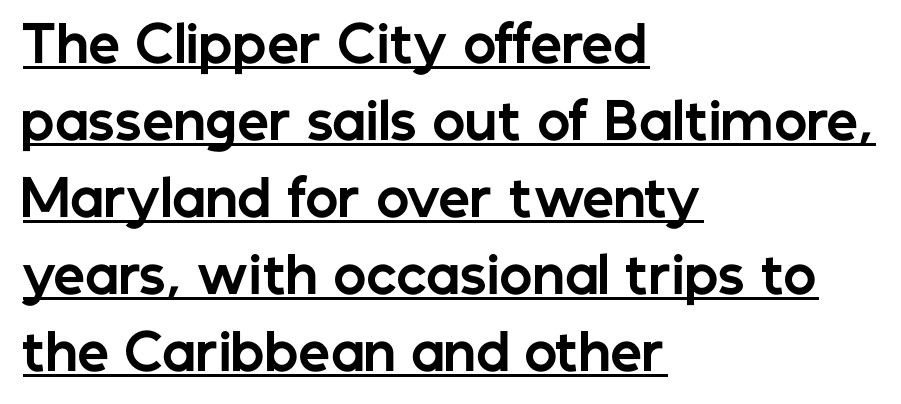
Q: Is the text bold? A: Yes.
Q: Is the text italic (slanted)? A: No, it is upright.
Q: Is the typeface a serif or a sans-serif typeface? A: Sans-serif.
Q: Is the text underlined? A: Yes.
Q: How is the paragraph aligned? A: Left-aligned.
Q: Is the spacing between letters normal or unusually wide? A: Normal.
Q: Is the spacing between lines tight, normal or loose? A: Normal.
Q: Width (condensed, normal, or wide)? A: Normal.
Q: Stroke contrast? A: Low.
Q: x-height? A: Medium.
Q: Monospaced? A: No.
